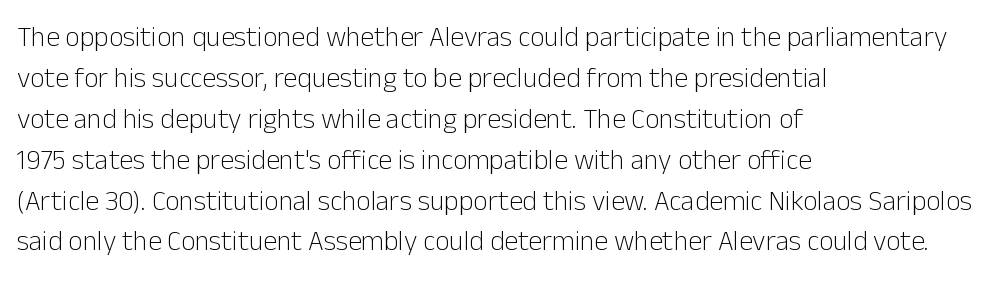
The image shows 28 px light sans-serif type, upright; set left-aligned, normal line spacing (1.46x), normal letter spacing, not underlined; low stroke contrast and a medium x-height.
